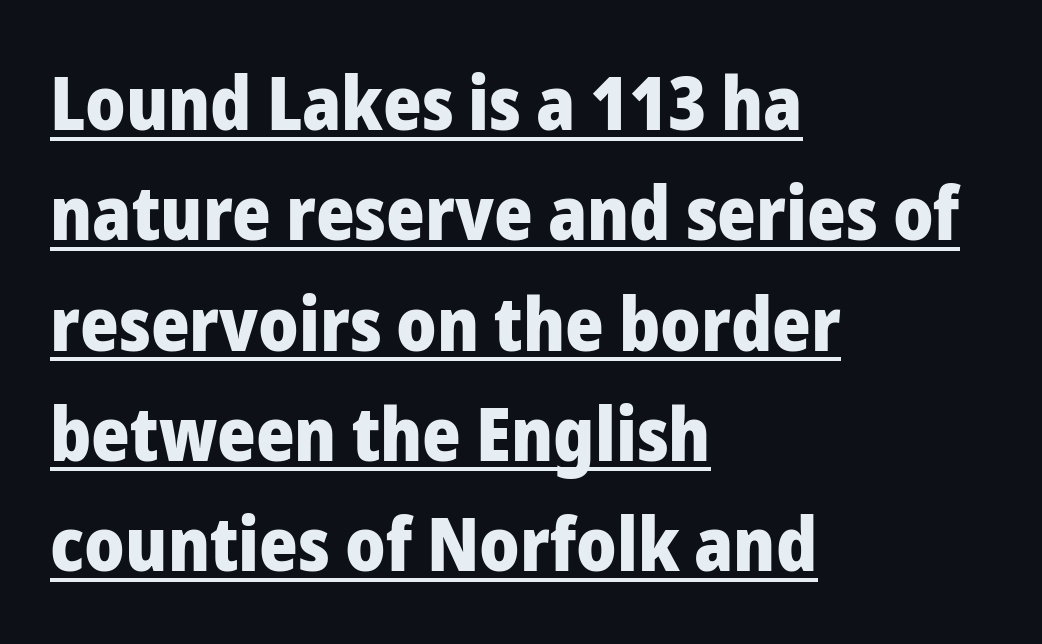
Q: Is the text bold? A: Yes.
Q: Is the text italic (slanted)? A: No, it is upright.
Q: Is the typeface a serif or a sans-serif typeface? A: Sans-serif.
Q: Is the text underlined? A: Yes.
Q: How is the paragraph aligned? A: Left-aligned.
Q: Is the spacing between letters normal or unusually wide? A: Normal.
Q: Is the spacing between lines tight, normal or loose? A: Normal.
Q: Width (condensed, normal, or wide)? A: Normal.
Q: Stroke contrast? A: Low.
Q: x-height? A: Medium.
Q: Monospaced? A: No.
